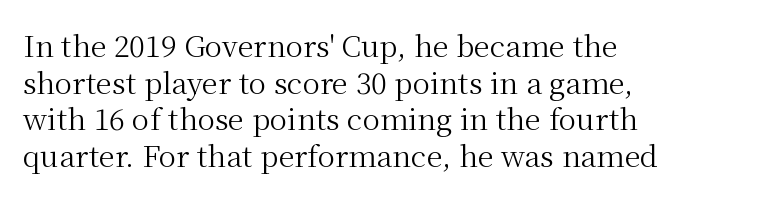
Caption: multi-line text, flush left, ragged right. There is no visible air inserted between adjacent glyphs. Posture: straight, roman, zero tilt. The typeface has the unassuming heft of standard copy or less.
